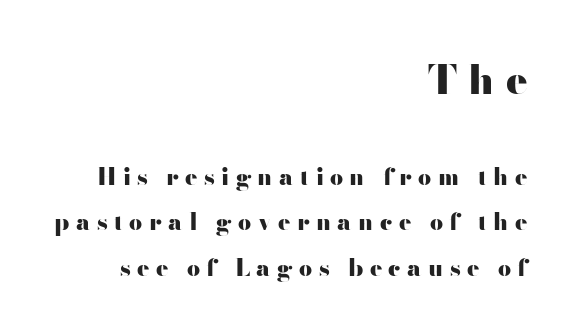
{"italic": "no", "bold": "yes", "weight": "heavy", "width": "wide", "stroke_contrast": "high", "x_height": "small", "monospaced": "no", "underline": "no", "align": "right", "line_spacing": "loose", "line_spacing_ratio": 1.96, "letter_spacing": "wide", "letter_spacing_em": 0.28, "larger_block": "first", "size_ratio": 1.74, "glyph_px": 40}
